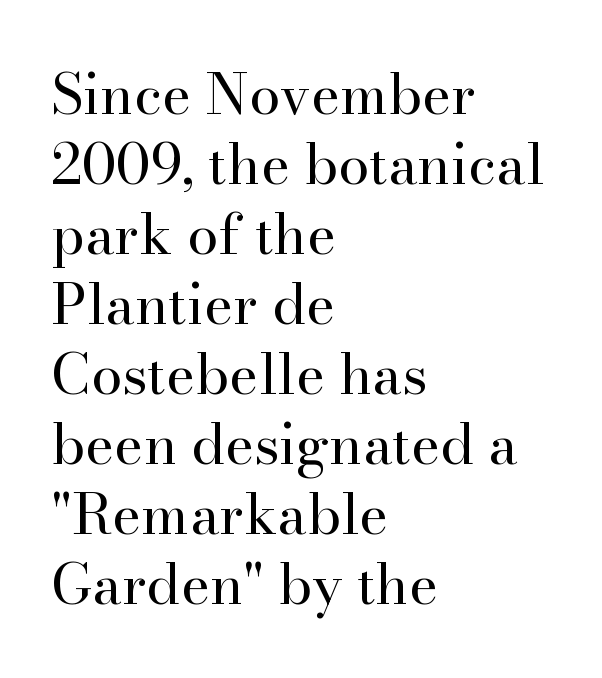
Think standard paragraph weight, or any step lighter than that. A clean baseline with only descenders dipping below it. Default kerning and tracking; the words read as compact shapes. Type style note: has serifs. This is the regular roman posture of the typeface.
